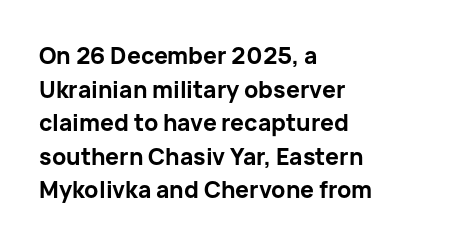
Q: Is the text bold? A: Yes.
Q: Is the text italic (slanted)? A: No, it is upright.
Q: Is the text underlined? A: No.
Q: How is the paragraph aligned? A: Left-aligned.
Q: Is the spacing between letters normal or unusually wide? A: Normal.
Q: Is the spacing between lines tight, normal or loose? A: Normal.
